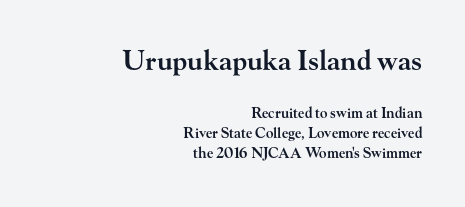
Q: Is the text bold? A: Semi-bold.
Q: Is the text italic (slanted)? A: No, it is upright.
Q: Is the text underlined? A: No.
Q: How is the paragraph aligned? A: Right-aligned.
Q: Is the spacing between letters normal or unusually wide? A: Normal.
Q: Is the spacing between lines tight, normal or loose? A: Normal.
Q: Which block of text is set in a larger size, the first (top) or the second (bottom)? A: The first (top) one.
